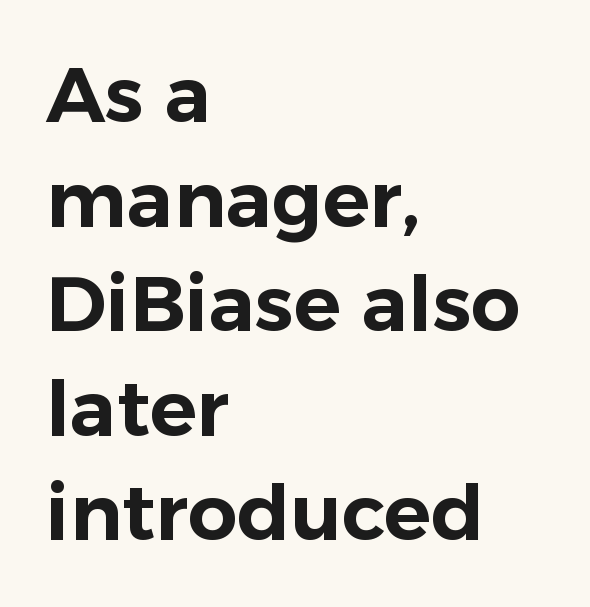
{"serif": "no", "italic": "no", "width": "normal", "stroke_contrast": "low", "x_height": "medium", "monospaced": "no", "underline": "no", "align": "left", "line_spacing": "normal", "line_spacing_ratio": 1.34, "letter_spacing": "normal", "letter_spacing_em": 0.0, "glyph_px": 78}
